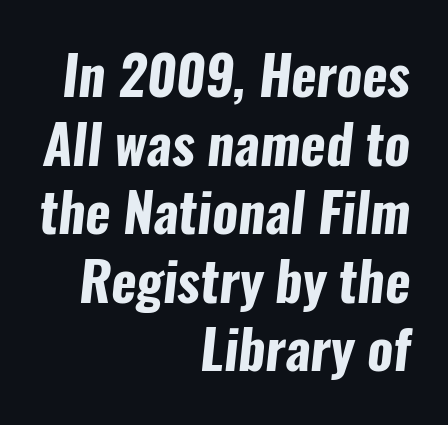
The image shows 54 px bold, condensed sans-serif type; set right-aligned, normal line spacing (1.27x), normal letter spacing, not underlined; low stroke contrast and a medium x-height.
